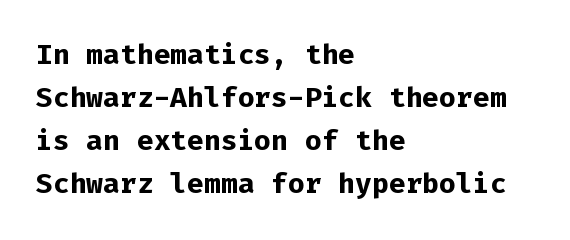
{"serif": "no", "italic": "no", "bold": "yes", "weight": "bold", "width": "normal", "stroke_contrast": "low", "x_height": "medium", "monospaced": "yes", "underline": "no", "align": "left", "line_spacing": "normal", "line_spacing_ratio": 1.54, "letter_spacing": "normal", "letter_spacing_em": 0.0, "glyph_px": 28}
